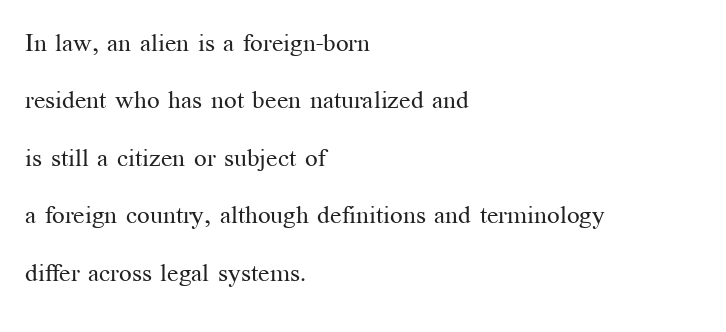
{"italic": "no", "bold": "no", "underline": "no", "align": "left", "line_spacing": "loose", "line_spacing_ratio": 2.3, "letter_spacing": "normal", "letter_spacing_em": 0.0, "glyph_px": 25}
